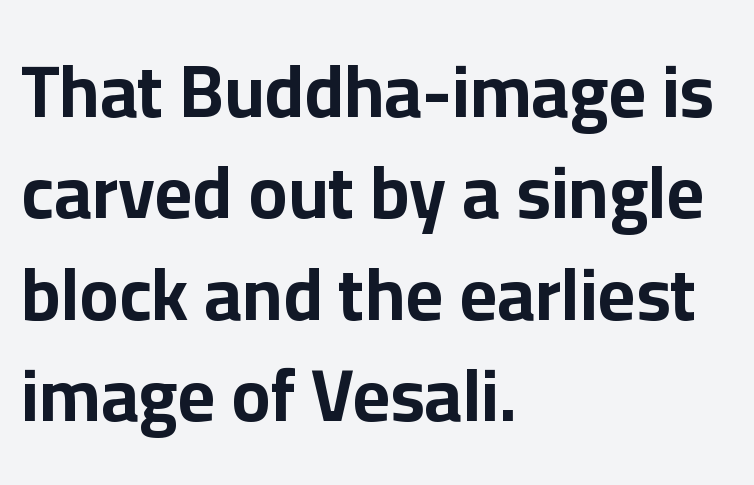
These lines are set flush left with a ragged right edge. Characters remain perfectly vertical along every line. Compared with typical paragraphs, the rows here are spaced about the same. I'd describe the lettering as bold — thick and assertive. Tracking here is standard; glyphs follow each other at the usual distance. The gap between lines stays unmarked.
